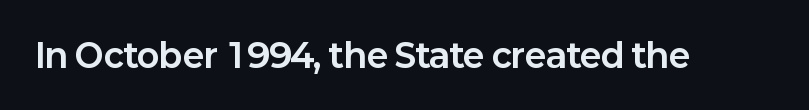
Q: Is the text bold? A: Yes.
Q: Is the text italic (slanted)? A: No, it is upright.
Q: Is the typeface a serif or a sans-serif typeface? A: Sans-serif.
Q: Is the text underlined? A: No.
Q: Is the spacing between letters normal or unusually wide? A: Normal.
Q: Width (condensed, normal, or wide)? A: Normal.
Q: Stroke contrast? A: Low.
Q: x-height? A: Medium.
Q: Monospaced? A: No.
